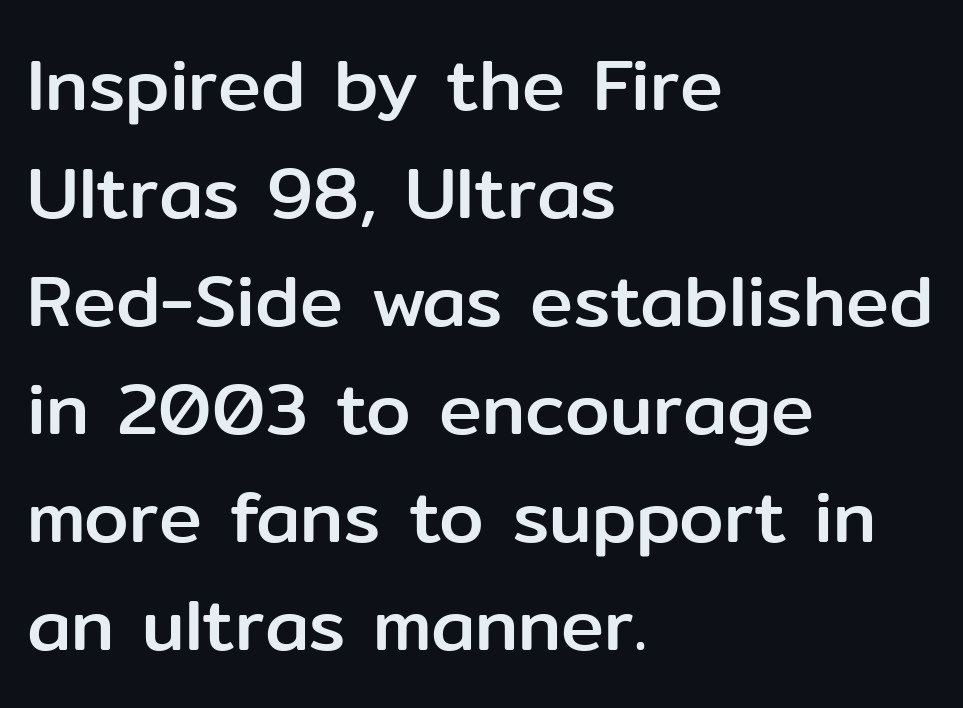
Q: Is the text italic (slanted)? A: No, it is upright.
Q: Is the typeface a serif or a sans-serif typeface? A: Sans-serif.
Q: Is the text underlined? A: No.
Q: How is the paragraph aligned? A: Left-aligned.
Q: Is the spacing between letters normal or unusually wide? A: Normal.
Q: Is the spacing between lines tight, normal or loose? A: Normal.
Q: Width (condensed, normal, or wide)? A: Normal.
Q: Stroke contrast? A: Low.
Q: x-height? A: Medium.
Q: Monospaced? A: No.
